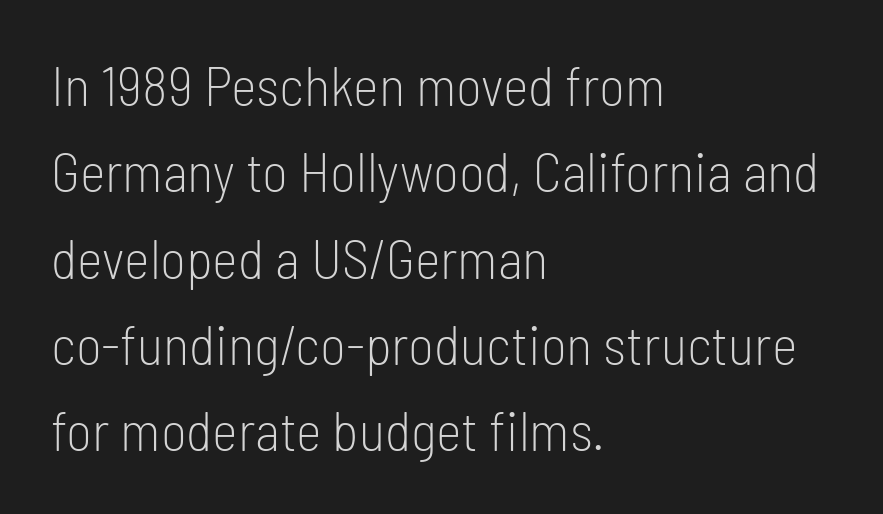
Q: Is the text bold? A: No.
Q: Is the text italic (slanted)? A: No, it is upright.
Q: Is the typeface a serif or a sans-serif typeface? A: Sans-serif.
Q: Is the text underlined? A: No.
Q: How is the paragraph aligned? A: Left-aligned.
Q: Is the spacing between letters normal or unusually wide? A: Normal.
Q: Is the spacing between lines tight, normal or loose? A: Normal.
Q: Width (condensed, normal, or wide)? A: Condensed.
Q: Stroke contrast? A: Low.
Q: x-height? A: Medium.
Q: Monospaced? A: No.
